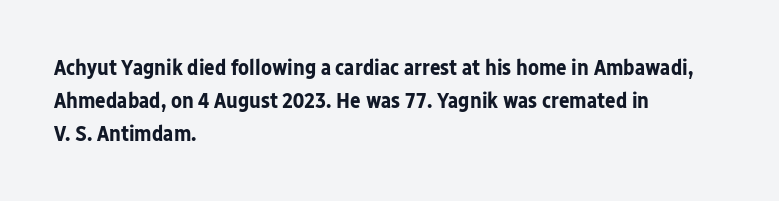
You'd pick this weight for a headline — it's a proper bold. The lettering holds an erect, upright posture throughout. Glance below the letters and you will spot only blank space. Layout note: lines flush left. Characters follow at the spacing the type designer built in. These lines sit exactly where default settings would place them.
